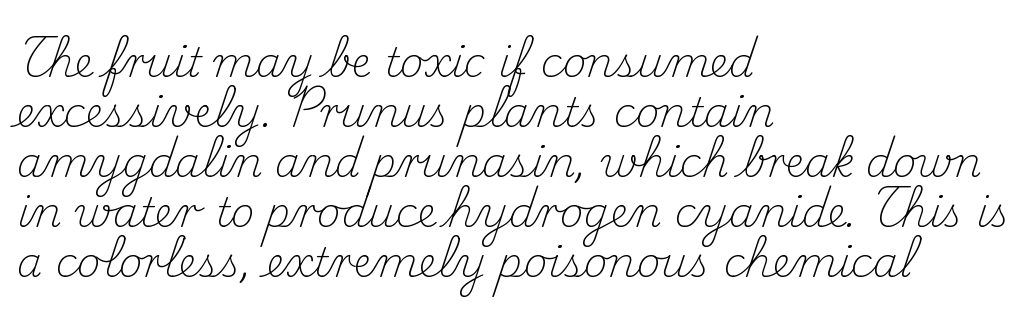
The strokes are not fattened; the text isn't bold. Honestly, the letter spacing is just normal — you wouldn't notice it. Clear beneath every line of the passage.
